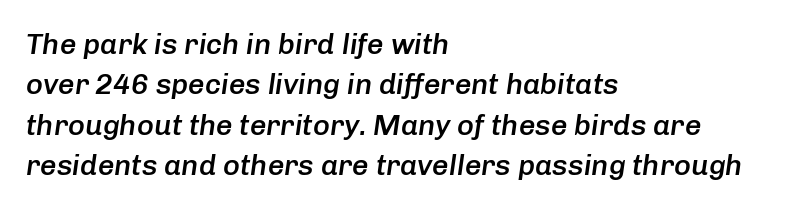
The image shows 29 px semibold type, italic (leaning right); set left-aligned, normal line spacing (1.39x), normal letter spacing, not underlined; low stroke contrast and a medium x-height.
